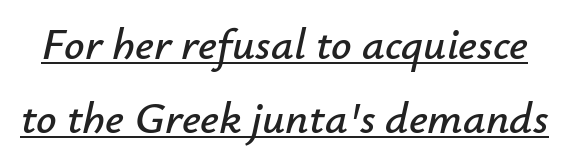
The image shows 45 px text type, italic (leaning right); set normal line spacing (1.65x), normal letter spacing, underlined; low stroke contrast and a small x-height.
